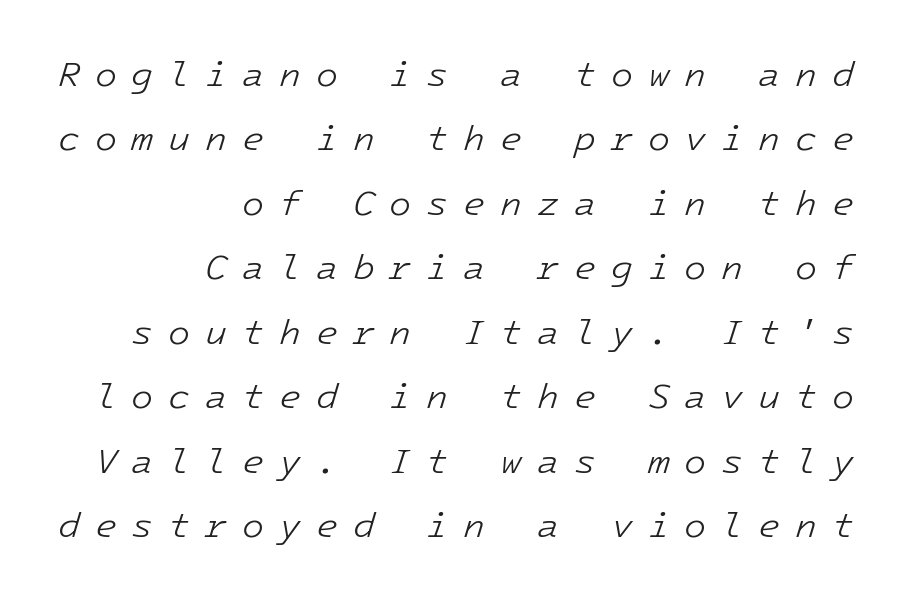
{"italic": "yes", "lean": "right", "slant_degrees": 16, "bold": "no", "weight": "light", "width": "normal", "stroke_contrast": "low", "x_height": "medium", "monospaced": "yes", "underline": "no", "align": "right", "line_spacing_ratio": 1.79, "letter_spacing": "wide", "letter_spacing_em": 0.41, "glyph_px": 36}
